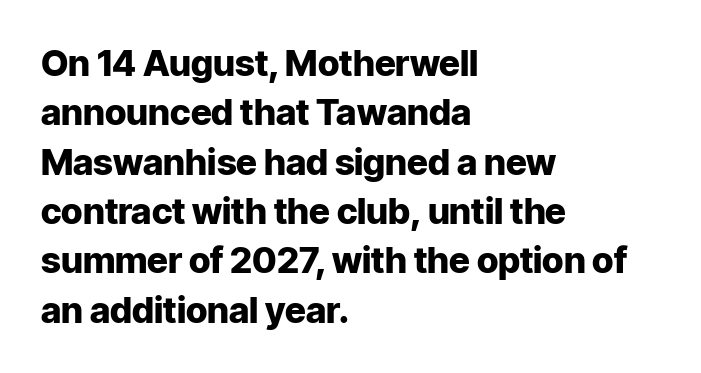
Q: Is the text bold? A: Yes.
Q: Is the text italic (slanted)? A: No, it is upright.
Q: Is the typeface a serif or a sans-serif typeface? A: Sans-serif.
Q: Is the text underlined? A: No.
Q: How is the paragraph aligned? A: Left-aligned.
Q: Is the spacing between letters normal or unusually wide? A: Normal.
Q: Is the spacing between lines tight, normal or loose? A: Normal.
Q: Width (condensed, normal, or wide)? A: Normal.
Q: Stroke contrast? A: Low.
Q: x-height? A: Medium.
Q: Monospaced? A: No.
